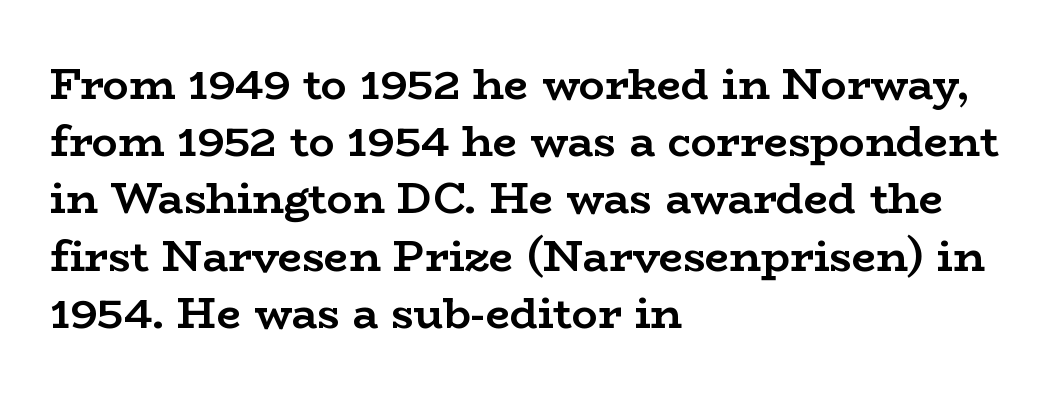
The image shows 43 px semibold, wide serif type, upright; set left-aligned, normal line spacing (1.33x), normal letter spacing, not underlined; low stroke contrast and a medium x-height.
